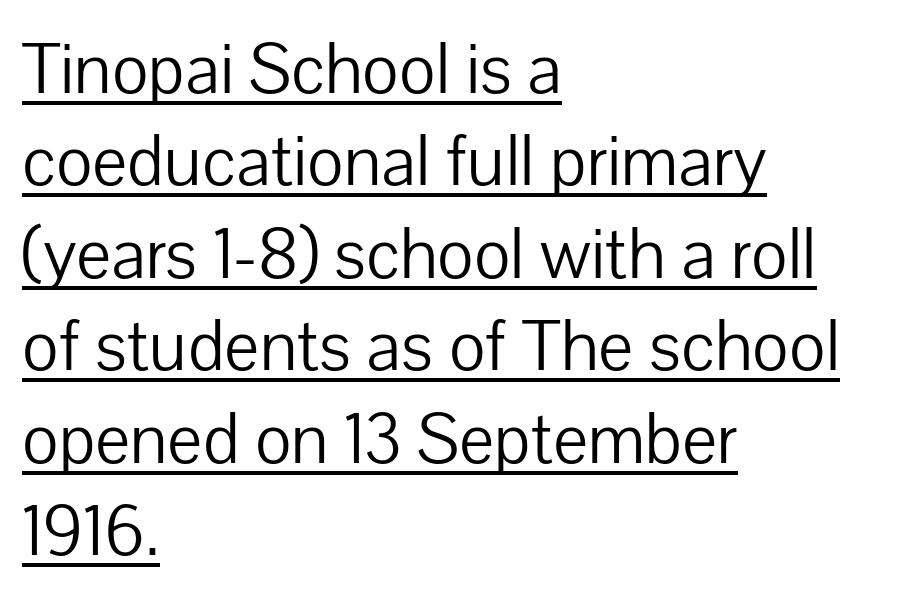
The image shows 74 px light sans-serif type, upright; set left-aligned, normal line spacing (1.25x), normal letter spacing, underlined; low stroke contrast and a medium x-height.
